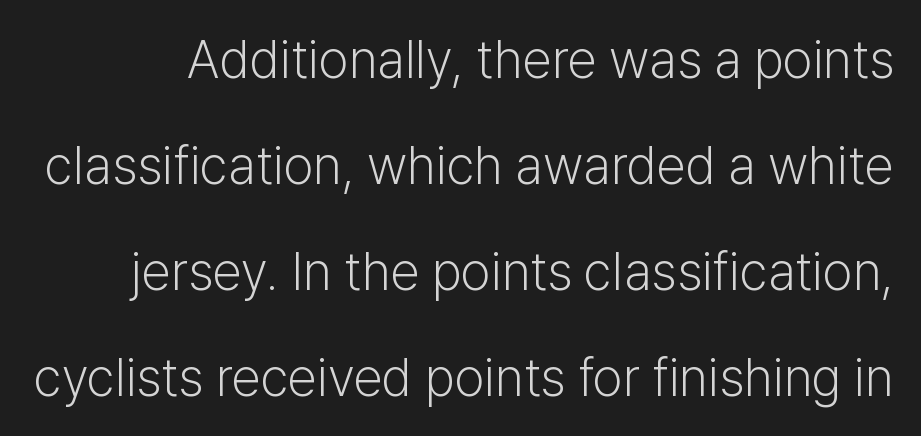
The image shows 53 px light sans-serif type, upright; set loose line spacing (2.0x), normal letter spacing, not underlined; low stroke contrast and a medium x-height.
